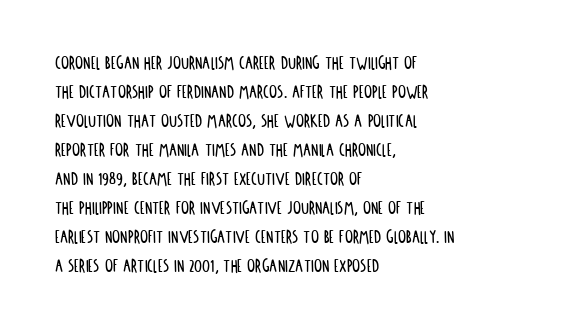
Rows of type keep a routine distance in the vertical direction. Is the block centered? No — it sits flush against the left margin. No italicization has been applied; the sample stays upright. Letters rest on an invisible, unmarked baseline.
